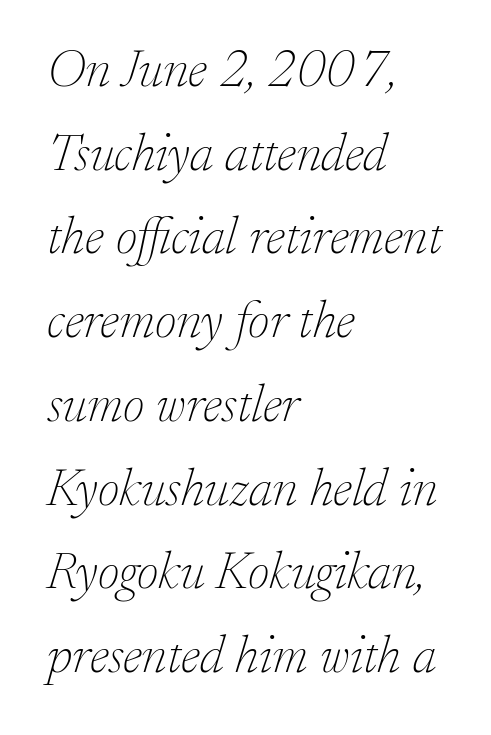
The type family on display is of the serif kind. You could not count columns in this text — the font is proportionally spaced. Quick note: underline off. Compared with a typical body face, this is equally light or lighter still. The lettering tilts uniformly, giving the passage an italic look.
